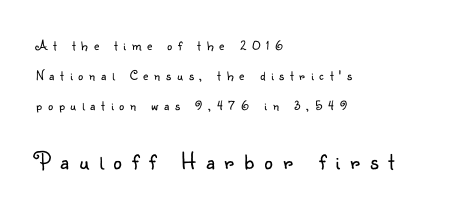
{"italic": "no", "bold": "no", "underline": "no", "align": "left", "line_spacing": "loose", "line_spacing_ratio": 2.15, "letter_spacing": "wide", "letter_spacing_em": 0.42, "larger_block": "second", "size_ratio": 1.71, "glyph_px": 24}
